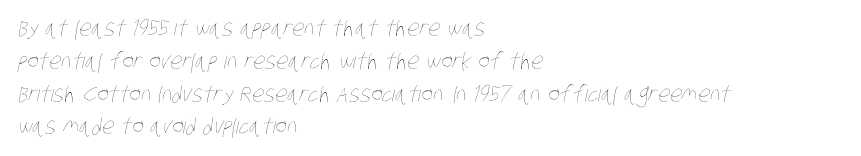
{"bold": "no", "underline": "no", "align": "left", "line_spacing": "normal", "line_spacing_ratio": 1.49, "letter_spacing": "normal", "letter_spacing_em": 0.0, "glyph_px": 22}
